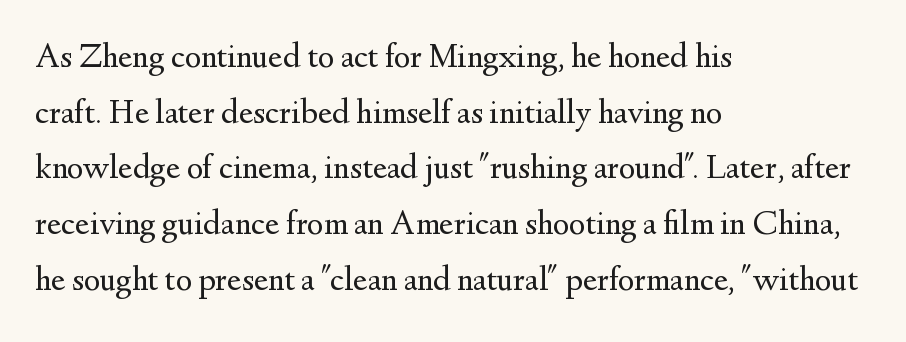
{"serif": "yes", "italic": "no", "bold": "no", "weight": "regular", "width": "normal", "stroke_contrast": "medium", "x_height": "small", "monospaced": "no", "underline": "no", "align": "left", "line_spacing": "normal", "line_spacing_ratio": 1.59, "letter_spacing": "normal", "letter_spacing_em": 0.0, "glyph_px": 35}
